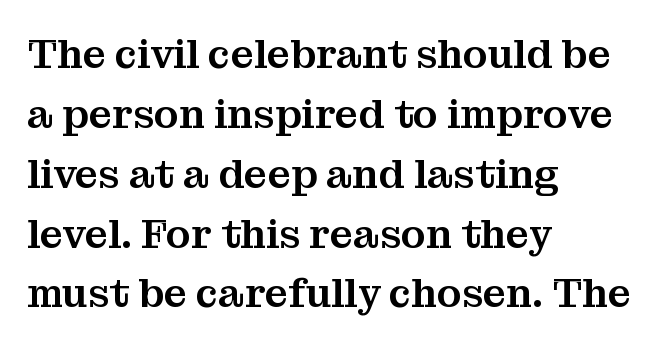
The image shows 41 px serif type, upright; set left-aligned, normal line spacing (1.46x), normal letter spacing, not underlined; medium stroke contrast and a medium x-height.
